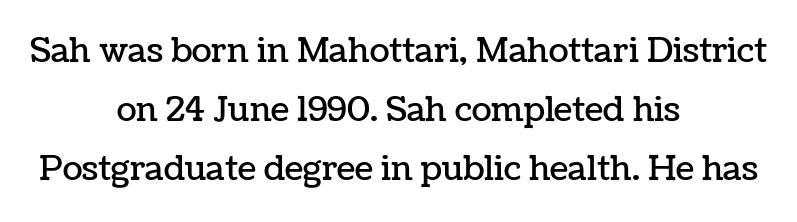
Q: Is the text italic (slanted)? A: No, it is upright.
Q: Is the text underlined? A: No.
Q: How is the paragraph aligned? A: Centered.
Q: Is the spacing between letters normal or unusually wide? A: Normal.
Q: Width (condensed, normal, or wide)? A: Normal.
Q: Stroke contrast? A: Low.
Q: x-height? A: Medium.
Q: Monospaced? A: No.
